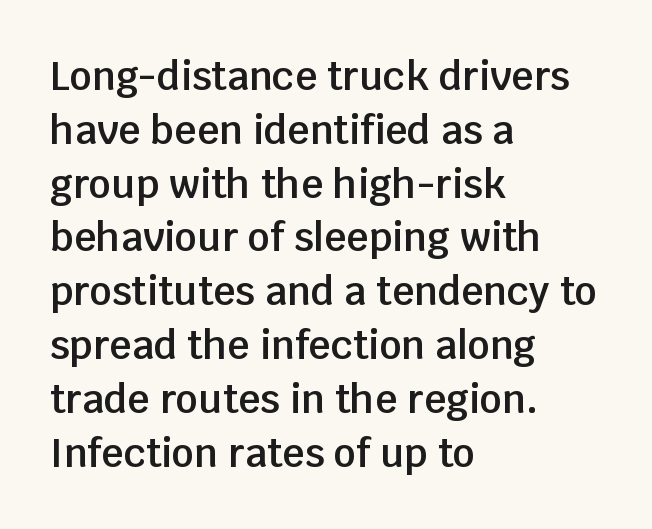
Q: Is the text bold? A: Semi-bold.
Q: Is the text italic (slanted)? A: No, it is upright.
Q: Is the typeface a serif or a sans-serif typeface? A: Sans-serif.
Q: Is the text underlined? A: No.
Q: How is the paragraph aligned? A: Left-aligned.
Q: Is the spacing between letters normal or unusually wide? A: Normal.
Q: Is the spacing between lines tight, normal or loose? A: Normal.
Q: Width (condensed, normal, or wide)? A: Normal.
Q: Stroke contrast? A: Low.
Q: x-height? A: Large.
Q: Monospaced? A: No.
